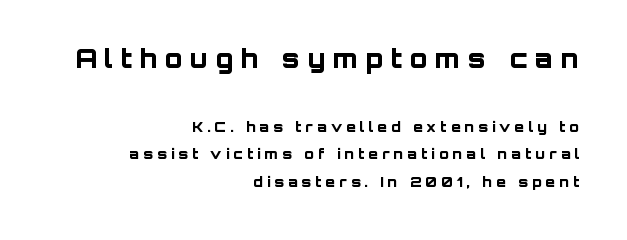
Q: Is the text bold? A: Yes.
Q: Is the text italic (slanted)? A: No, it is upright.
Q: Is the text underlined? A: No.
Q: How is the paragraph aligned? A: Right-aligned.
Q: Is the spacing between letters normal or unusually wide? A: Unusually wide.
Q: Is the spacing between lines tight, normal or loose? A: Loose.
Q: Which block of text is set in a larger size, the first (top) or the second (bottom)? A: The first (top) one.
